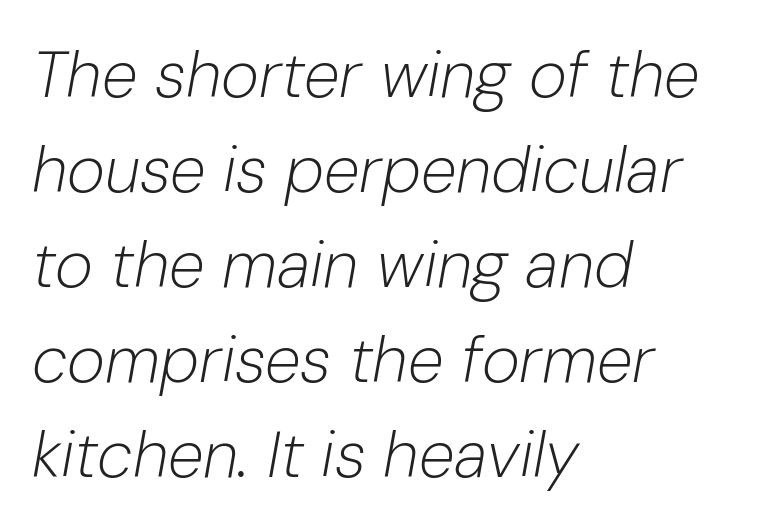
{"italic": "yes", "lean": "right", "slant_degrees": 10, "bold": "no", "weight": "light", "width": "normal", "stroke_contrast": "low", "x_height": "medium", "monospaced": "no", "underline": "no", "align": "left", "line_spacing": "normal", "line_spacing_ratio": 1.46, "letter_spacing": "normal", "letter_spacing_em": 0.0, "glyph_px": 65}
